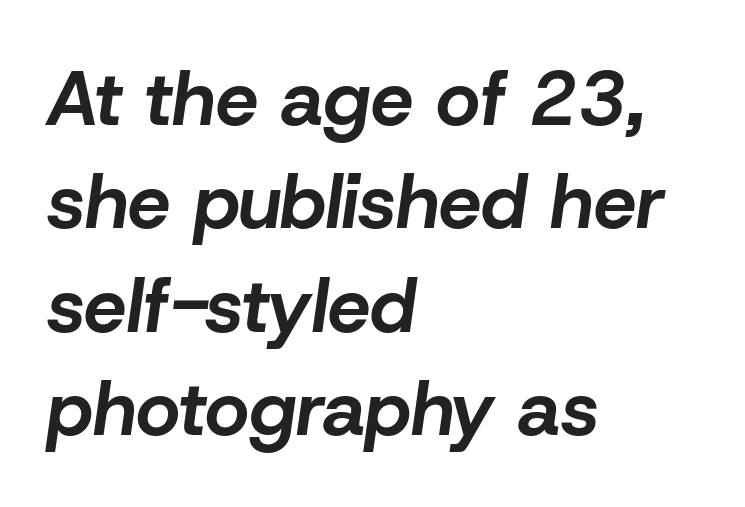
Is this a fixed-width face? No — the glyphs have proportional, varying widths. Between one letter and the next there's only the usual sliver of space. Line beginnings align vertically; line endings do not. Quick note: italic. Look at the stroke-to-counter ratio: heavy, a bold.
